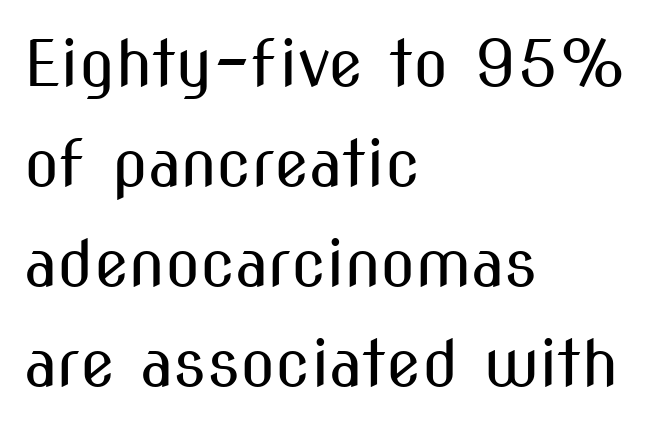
The image shows 64 px regular-weight, condensed sans-serif type, upright; set left-aligned, normal line spacing (1.56x), normal letter spacing, not underlined; medium stroke contrast and a medium x-height.
